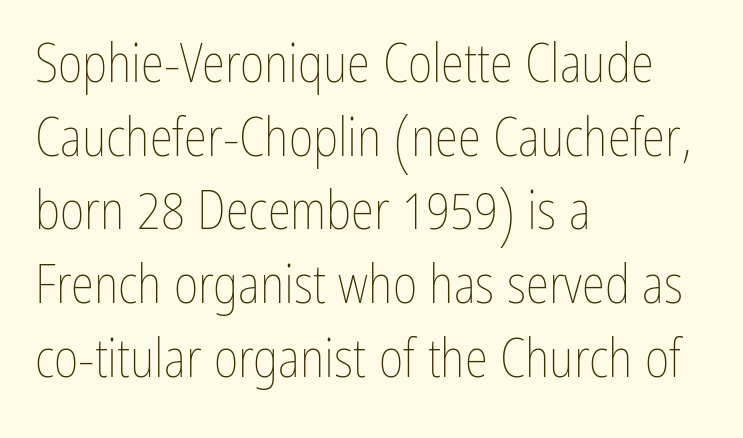
The image shows 53 px thin, condensed type, upright; set left-aligned, normal line spacing (1.39x), normal letter spacing, not underlined; low stroke contrast and a medium x-height.
